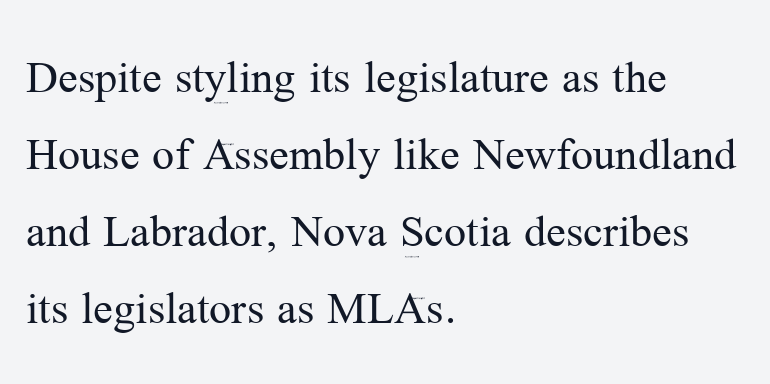
The passage shown is typed in a proportional face where columns would drift. Layout note: lines flush left. You can tell from the footed stems that serif type was used. This is roman type, the default non-slanted kind.
